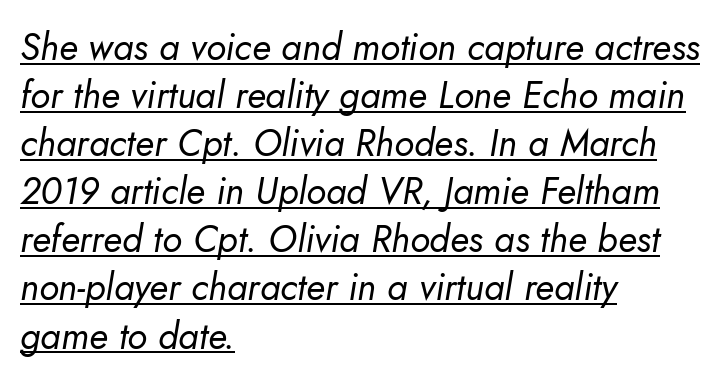
Q: Is the text bold? A: No.
Q: Is the text italic (slanted)? A: Yes, it leans right by about 10 degrees.
Q: Is the text underlined? A: Yes.
Q: How is the paragraph aligned? A: Left-aligned.
Q: Is the spacing between letters normal or unusually wide? A: Normal.
Q: Is the spacing between lines tight, normal or loose? A: Normal.
Q: Width (condensed, normal, or wide)? A: Normal.
Q: Stroke contrast? A: Low.
Q: x-height? A: Small.
Q: Monospaced? A: No.
